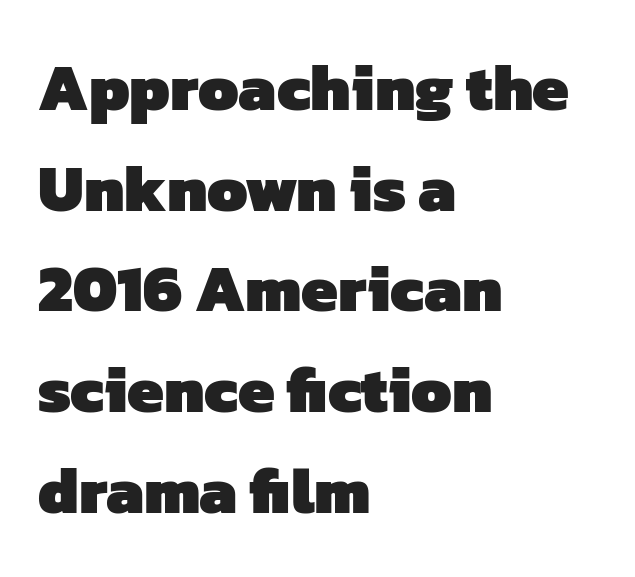
{"serif": "no", "bold": "yes", "weight": "heavy", "width": "normal", "stroke_contrast": "low", "x_height": "medium", "monospaced": "no", "underline": "no", "align": "left", "line_spacing": "normal", "line_spacing_ratio": 1.55, "letter_spacing": "normal", "letter_spacing_em": 0.0, "glyph_px": 65}
